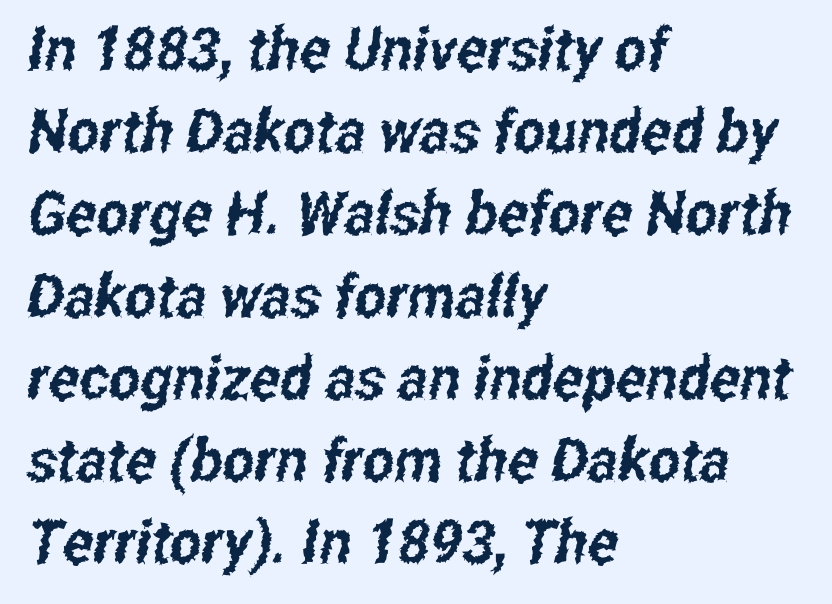
Q: Is the typeface a serif or a sans-serif typeface? A: Sans-serif.
Q: Is the text underlined? A: No.
Q: How is the paragraph aligned? A: Left-aligned.
Q: Is the spacing between letters normal or unusually wide? A: Normal.
Q: Is the spacing between lines tight, normal or loose? A: Normal.
Q: Width (condensed, normal, or wide)? A: Condensed.
Q: Stroke contrast? A: Low.
Q: x-height? A: Medium.
Q: Monospaced? A: No.
